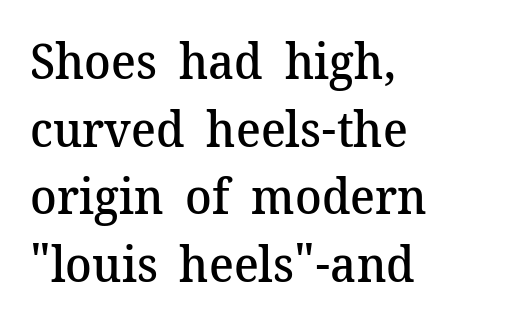
{"serif": "yes", "italic": "no", "bold": "semi", "weight": "semibold", "width": "normal", "stroke_contrast": "medium", "x_height": "medium", "monospaced": "no", "underline": "no", "align": "left", "line_spacing": "normal", "line_spacing_ratio": 1.38, "letter_spacing": "normal", "letter_spacing_em": 0.0, "glyph_px": 49}
